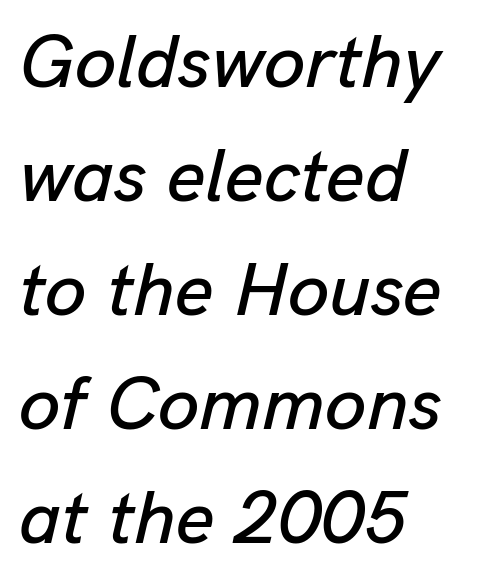
Q: Is the text italic (slanted)? A: Yes, it leans right by about 13 degrees.
Q: Is the text underlined? A: No.
Q: How is the paragraph aligned? A: Left-aligned.
Q: Is the spacing between letters normal or unusually wide? A: Normal.
Q: Is the spacing between lines tight, normal or loose? A: Normal.
Q: Width (condensed, normal, or wide)? A: Normal.
Q: Stroke contrast? A: Low.
Q: x-height? A: Medium.
Q: Monospaced? A: No.
